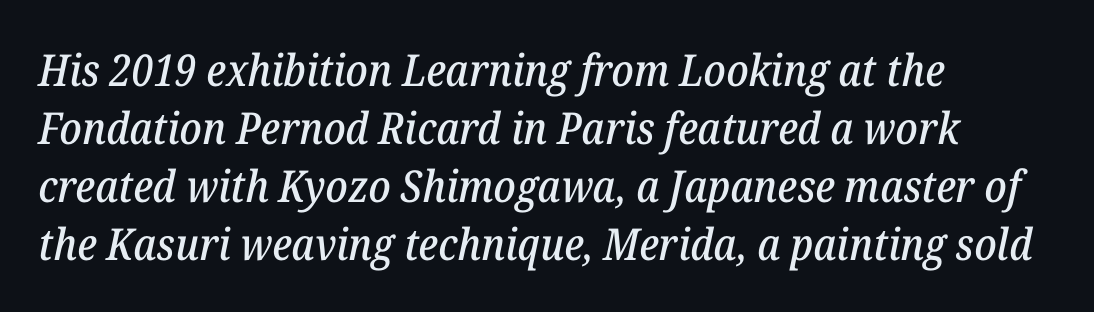
When letters slant like this, we call the style italic. Nobody touched the tracking dial on this one. Looks like regular typesetting: each glyph gets only the width it needs. Words float on clear page, feet unadorned. In terms of letterform style, serifs are clearly present. One-word summary of the alignment: left.
